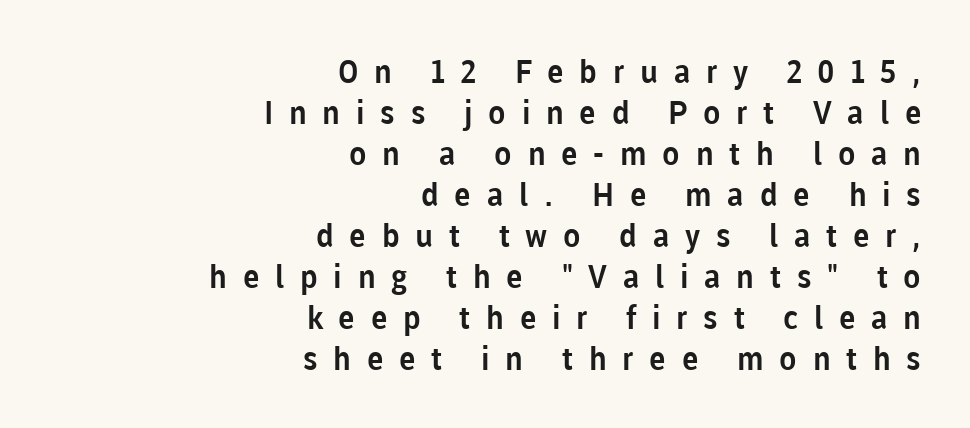
{"serif": "no", "italic": "no", "width": "normal", "stroke_contrast": "low", "x_height": "medium", "monospaced": "no", "underline": "no", "align": "right", "line_spacing": "normal", "line_spacing_ratio": 1.28, "letter_spacing": "wide", "letter_spacing_em": 0.49, "glyph_px": 32}
